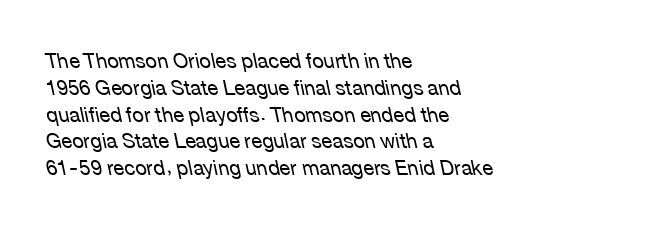
Q: Is the text bold? A: No.
Q: Is the text italic (slanted)? A: Yes, it leans left by about 12 degrees.
Q: Is the text underlined? A: No.
Q: How is the paragraph aligned? A: Left-aligned.
Q: Is the spacing between letters normal or unusually wide? A: Normal.
Q: Is the spacing between lines tight, normal or loose? A: Normal.
